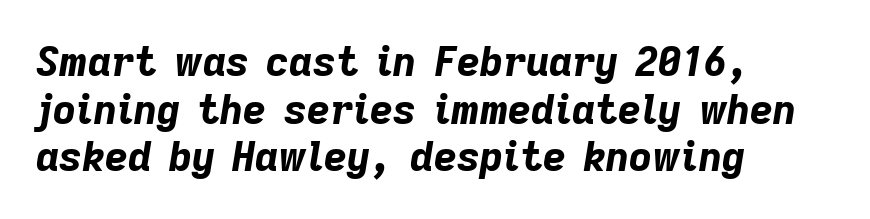
The image shows 40 px bold type, italic (leaning right); set left-aligned, line spacing 1.19x, normal letter spacing, not underlined; low stroke contrast and a medium x-height.
